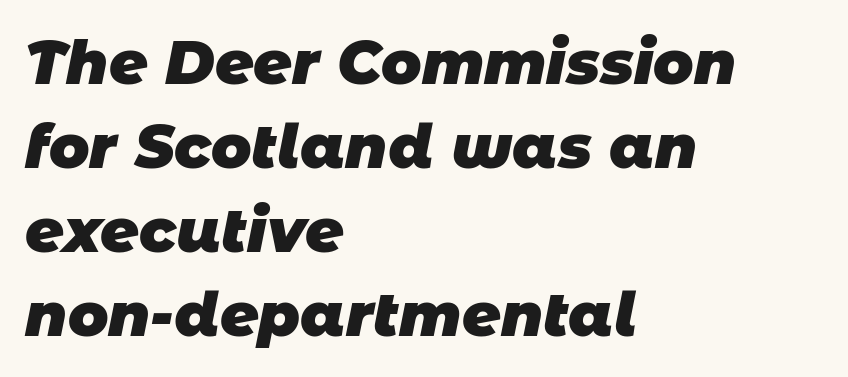
The image shows 60 px heavy sans-serif type; set left-aligned, normal line spacing (1.4x), normal letter spacing, not underlined; low stroke contrast and a large x-height.
